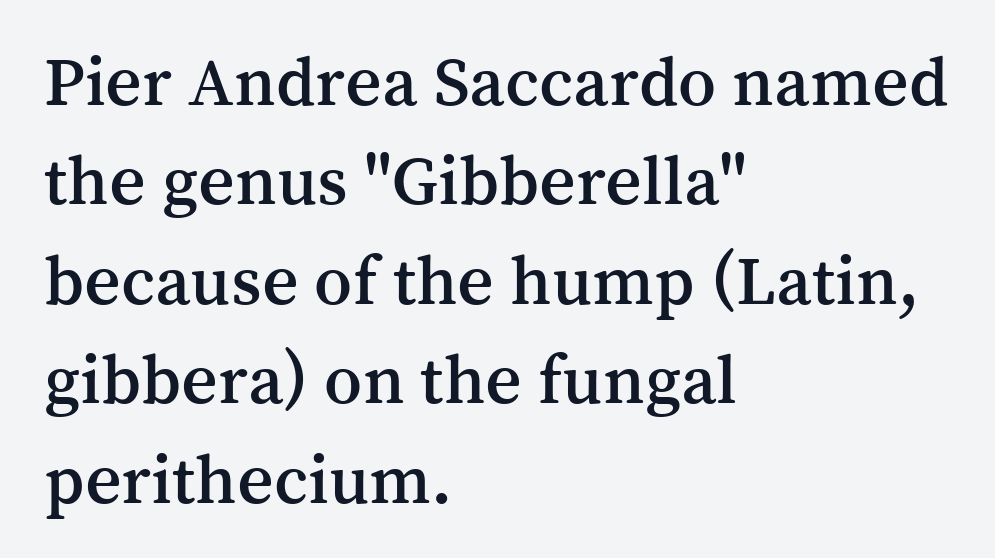
In terms of posture, this sample is upright. The characters display serif detailing at their extremities. Between one letter and the next there's only the usual sliver of space. Quick note: underline off.
